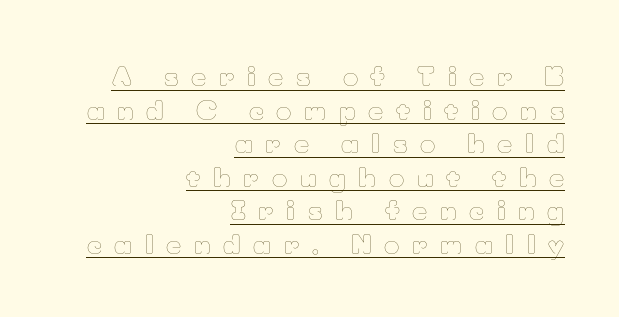
The image shows 26 px text type, upright; set right-aligned, normal line spacing (1.29x), unusually wide letter spacing (+0.49 em), underlined.
